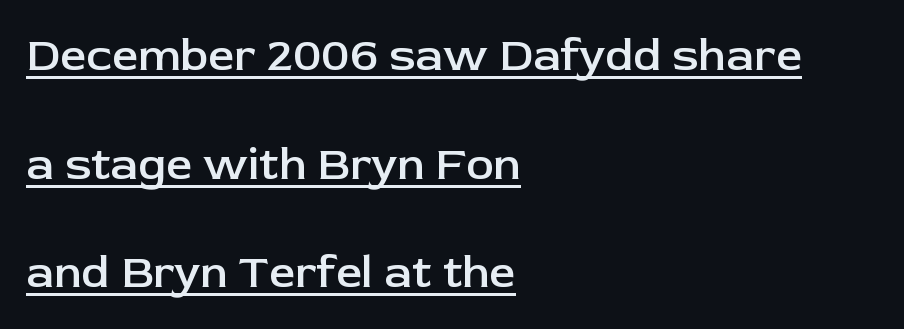
Q: Is the text bold? A: Semi-bold.
Q: Is the text italic (slanted)? A: No, it is upright.
Q: Is the typeface a serif or a sans-serif typeface? A: Sans-serif.
Q: Is the text underlined? A: Yes.
Q: How is the paragraph aligned? A: Left-aligned.
Q: Is the spacing between letters normal or unusually wide? A: Normal.
Q: Is the spacing between lines tight, normal or loose? A: Loose.
Q: Width (condensed, normal, or wide)? A: Normal.
Q: Stroke contrast? A: Low.
Q: x-height? A: Medium.
Q: Monospaced? A: No.
